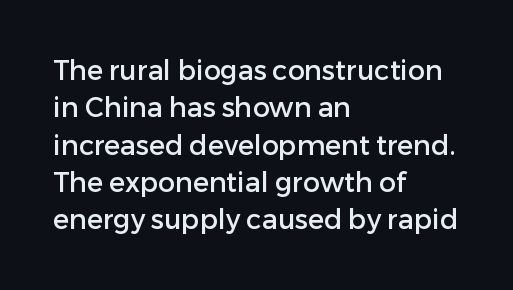
{"italic": "no", "underline": "no", "align": "left", "line_spacing": "normal", "line_spacing_ratio": 1.38, "letter_spacing": "normal", "letter_spacing_em": 0.0, "glyph_px": 27}
